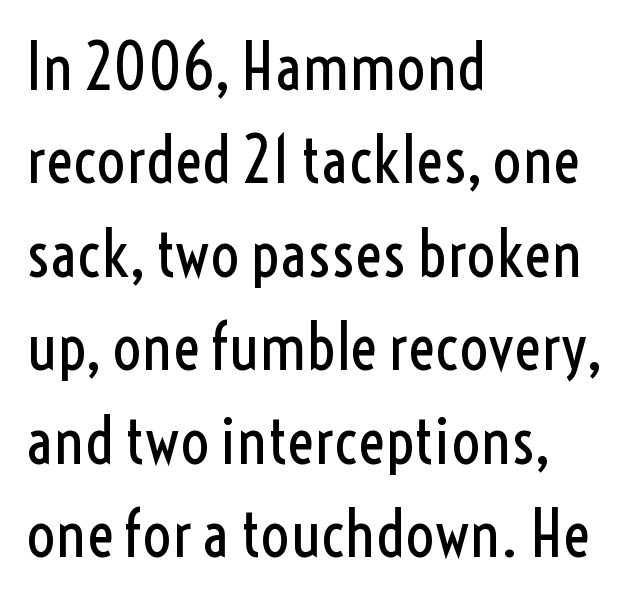
{"serif": "no", "italic": "no", "bold": "no", "weight": "regular", "width": "condensed", "x_height": "medium", "monospaced": "no", "underline": "no", "align": "left", "line_spacing": "normal", "line_spacing_ratio": 1.46, "letter_spacing": "normal", "letter_spacing_em": 0.0, "glyph_px": 64}
